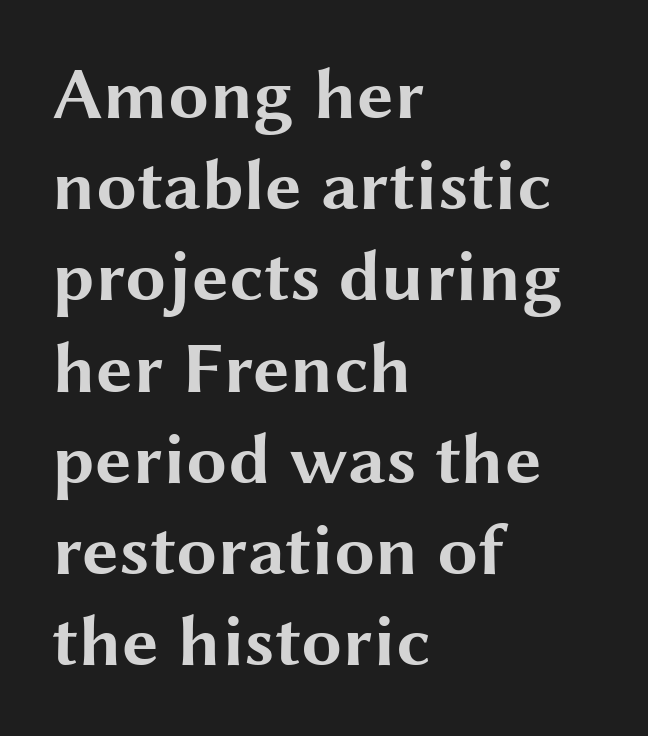
Q: Is the text bold? A: Yes.
Q: Is the text italic (slanted)? A: No, it is upright.
Q: Is the typeface a serif or a sans-serif typeface? A: Sans-serif.
Q: Is the text underlined? A: No.
Q: How is the paragraph aligned? A: Left-aligned.
Q: Is the spacing between letters normal or unusually wide? A: Normal.
Q: Is the spacing between lines tight, normal or loose? A: Normal.
Q: Width (condensed, normal, or wide)? A: Wide.
Q: Stroke contrast? A: Medium.
Q: x-height? A: Medium.
Q: Monospaced? A: No.
